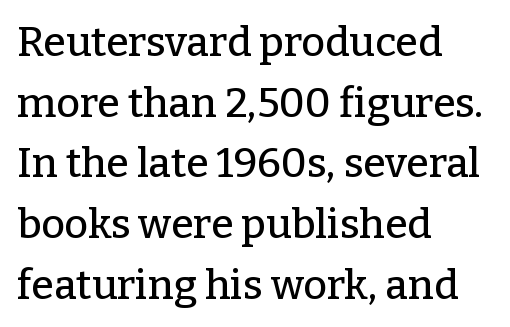
{"serif": "yes", "italic": "no", "width": "normal", "stroke_contrast": "low", "x_height": "medium", "monospaced": "no", "underline": "no", "align": "left", "line_spacing": "normal", "line_spacing_ratio": 1.48, "letter_spacing": "normal", "letter_spacing_em": 0.0, "glyph_px": 41}
